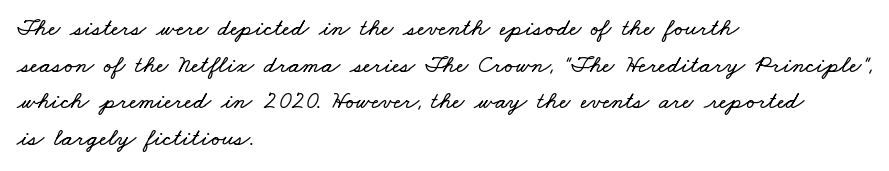
The image shows 25 px text type; set left-aligned, normal line spacing (1.47x), normal letter spacing, not underlined.
